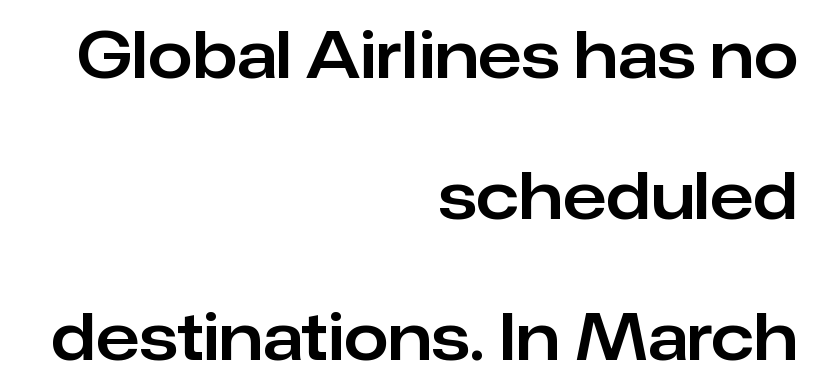
Q: Is the text italic (slanted)? A: No, it is upright.
Q: Is the typeface a serif or a sans-serif typeface? A: Sans-serif.
Q: Is the text underlined? A: No.
Q: How is the paragraph aligned? A: Right-aligned.
Q: Is the spacing between letters normal or unusually wide? A: Normal.
Q: Is the spacing between lines tight, normal or loose? A: Loose.
Q: Width (condensed, normal, or wide)? A: Normal.
Q: Stroke contrast? A: Low.
Q: x-height? A: Medium.
Q: Monospaced? A: No.
